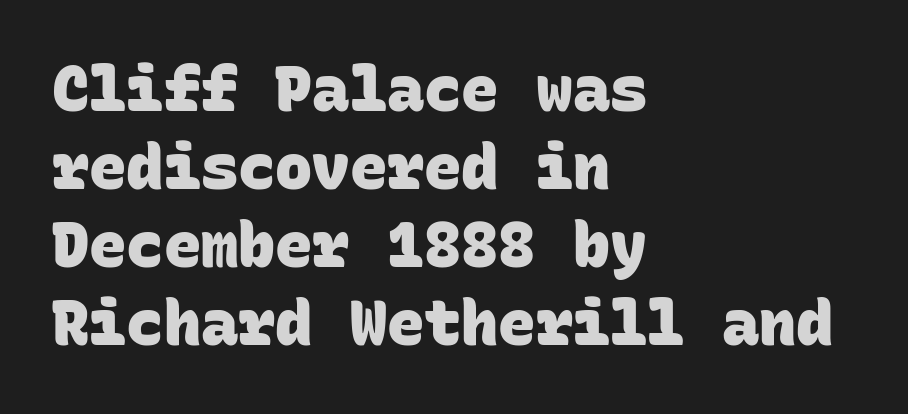
Q: Is the text bold? A: Yes.
Q: Is the typeface a serif or a sans-serif typeface? A: Sans-serif.
Q: Is the text underlined? A: No.
Q: How is the paragraph aligned? A: Left-aligned.
Q: Is the spacing between letters normal or unusually wide? A: Normal.
Q: Is the spacing between lines tight, normal or loose? A: Normal.
Q: Width (condensed, normal, or wide)? A: Normal.
Q: Stroke contrast? A: Low.
Q: x-height? A: Large.
Q: Monospaced? A: Yes.
